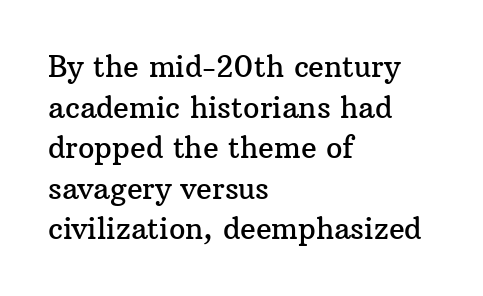
The image shows 29 px serif type, upright; set left-aligned, normal line spacing (1.4x), normal letter spacing, not underlined; medium stroke contrast and a medium x-height.
